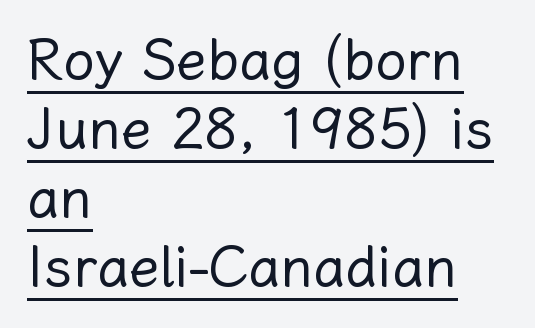
{"italic": "no", "bold": "no", "weight": "regular", "width": "normal", "stroke_contrast": "low", "x_height": "medium", "monospaced": "no", "underline": "yes", "align": "left", "line_spacing_ratio": 1.23, "letter_spacing": "normal", "letter_spacing_em": 0.0, "glyph_px": 56}
